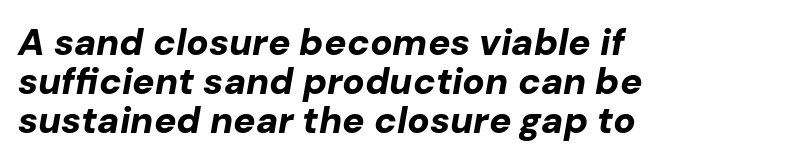
The image shows 37 px bold type, italic (leaning right); set left-aligned, tight line spacing (1.06x), normal letter spacing, not underlined; low stroke contrast and a medium x-height.
